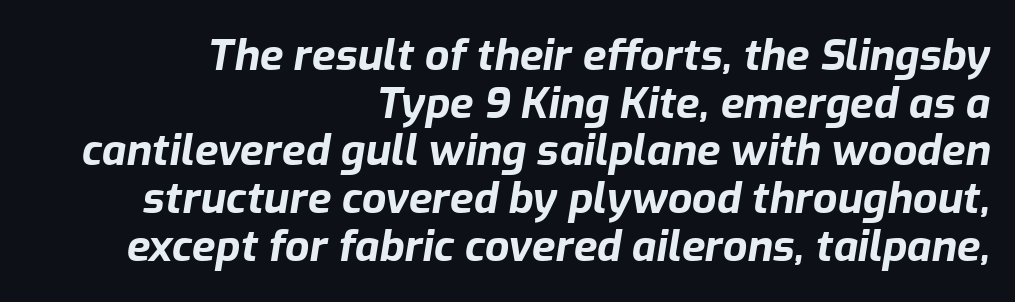
The image shows 43 px bold type, italic (leaning right); set right-aligned, tight line spacing (1.11x), normal letter spacing, not underlined; low stroke contrast and a medium x-height.
